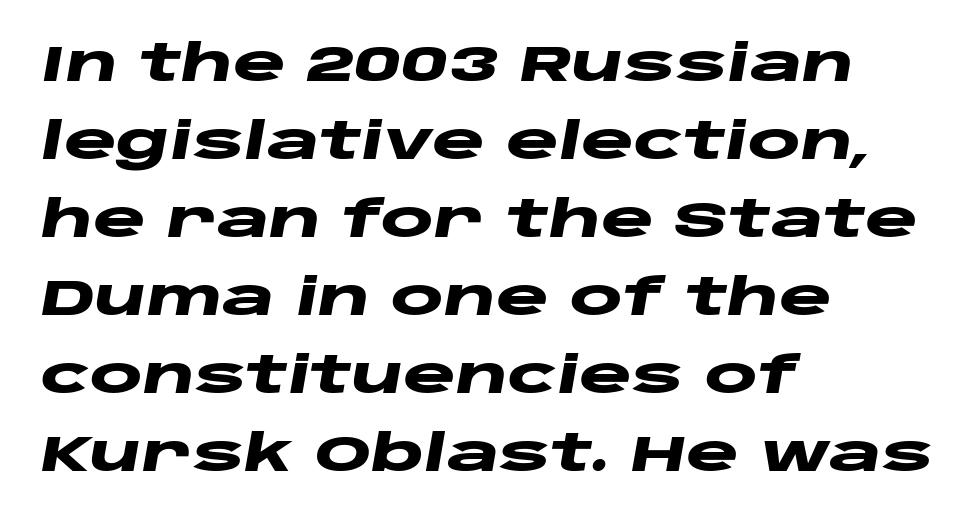
The image shows 50 px heavy, wide type, italic (leaning right); set left-aligned, normal line spacing (1.56x), normal letter spacing, not underlined; low stroke contrast and a large x-height.
